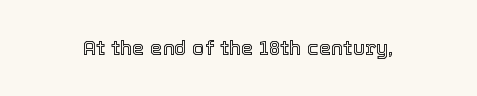
{"italic": "no", "underline": "no", "letter_spacing": "normal", "letter_spacing_em": 0.0, "glyph_px": 20}
